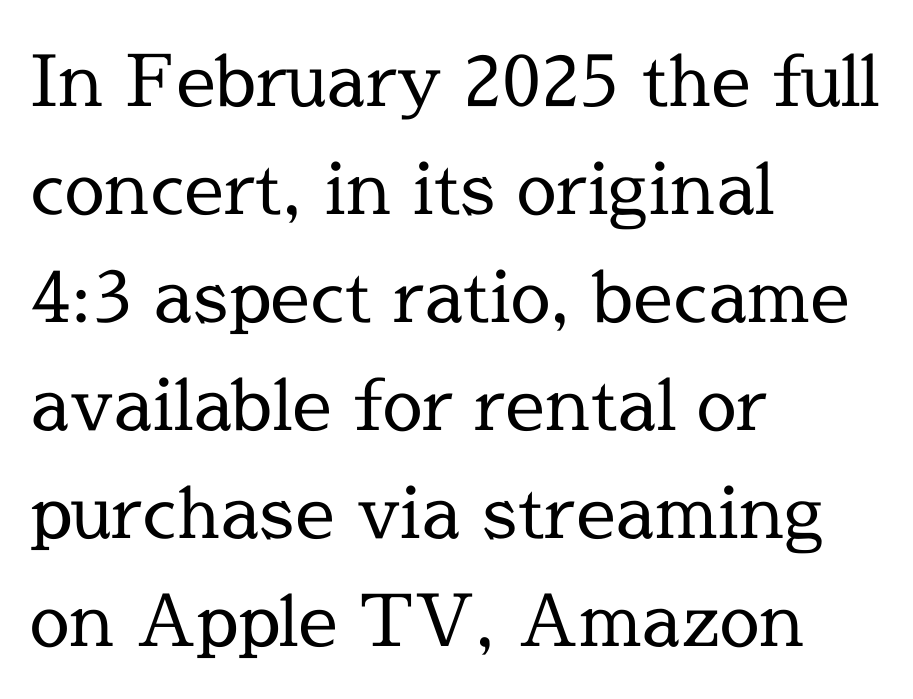
The image shows 71 px regular-weight serif type, upright; set left-aligned, normal line spacing (1.52x), normal letter spacing, not underlined; a medium x-height.
